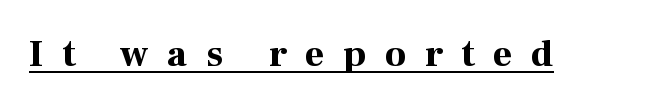
Notice how the stems are strictly vertical — no italics here. The sample has been set heavy, in full bold. The words here are underlined. The passage shown is typed in a proportional face where columns would drift. The gaps between neighbouring characters are conspicuously large.
